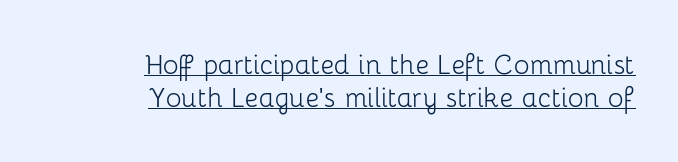
{"serif": "no", "italic": "no", "bold": "no", "weight": "light", "width": "normal", "stroke_contrast": "low", "x_height": "medium", "monospaced": "no", "underline": "yes", "align": "right", "line_spacing": "tight", "line_spacing_ratio": 0.99, "letter_spacing": "normal", "letter_spacing_em": 0.0, "glyph_px": 33}
